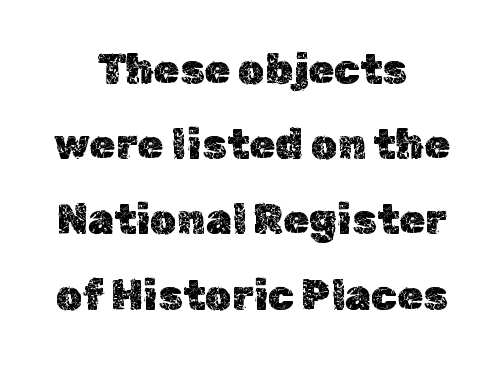
The image shows 42 px text type, upright; set centered, line spacing 1.79x, normal letter spacing, not underlined; a medium x-height.
